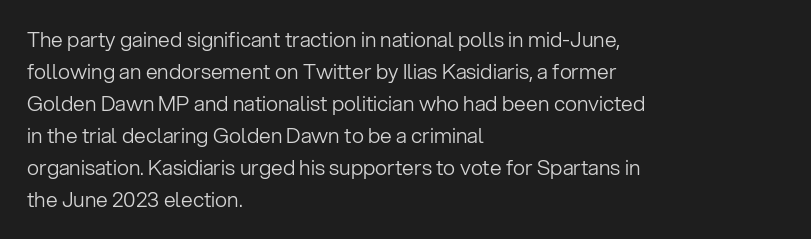
The image shows 21 px text type, upright; set left-aligned, normal line spacing (1.52x), normal letter spacing, not underlined.
